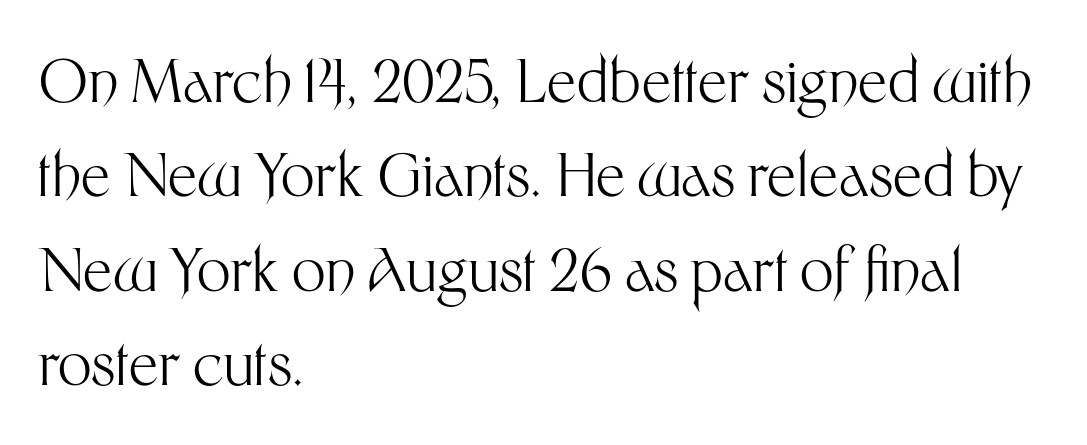
{"serif": "no", "italic": "no", "bold": "no", "weight": "light", "width": "normal", "stroke_contrast": "medium", "x_height": "medium", "monospaced": "no", "underline": "no", "align": "left", "line_spacing": "normal", "line_spacing_ratio": 1.6, "letter_spacing": "normal", "letter_spacing_em": 0.0, "glyph_px": 59}
